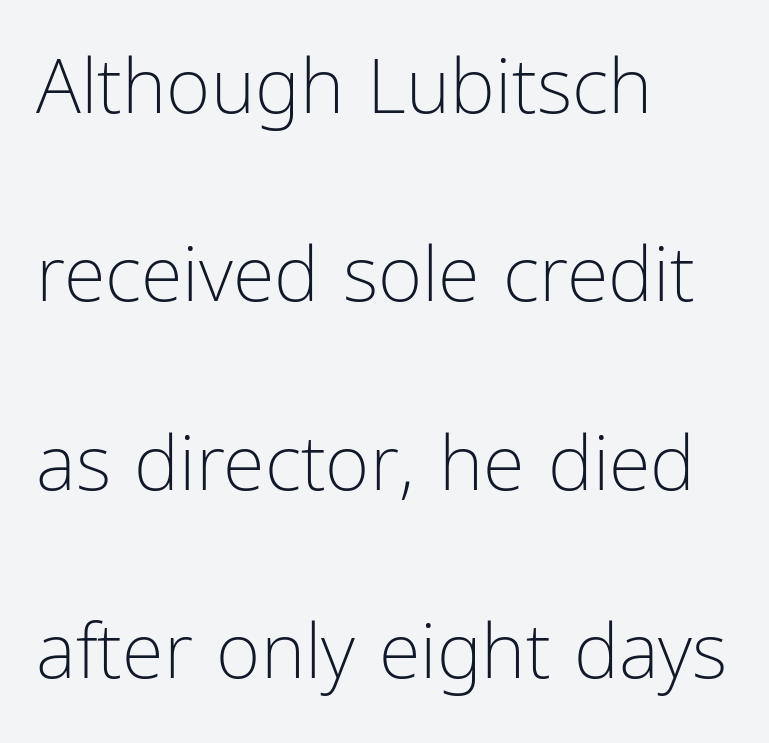
The image shows 76 px light, condensed sans-serif type, upright; set left-aligned, loose line spacing (2.48x), normal letter spacing, not underlined; low stroke contrast and a medium x-height.
